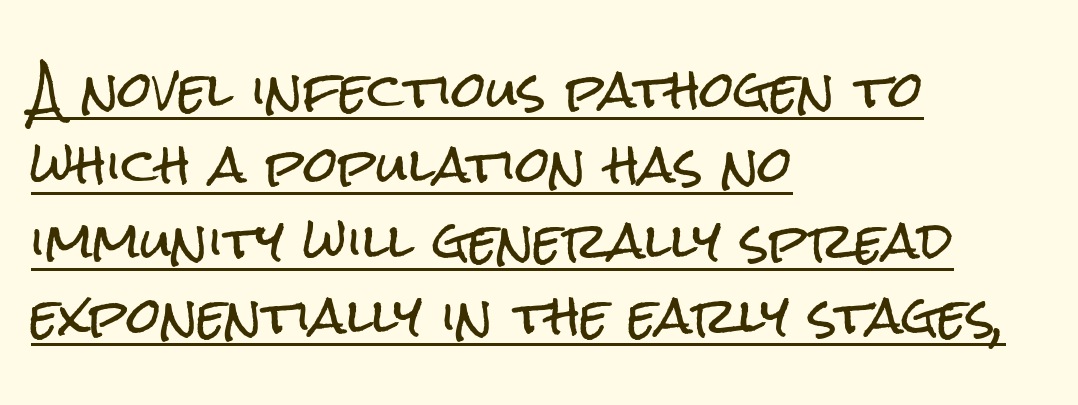
Q: Is the text italic (slanted)? A: No, it is upright.
Q: Is the typeface a serif or a sans-serif typeface? A: Sans-serif.
Q: Is the text underlined? A: Yes.
Q: How is the paragraph aligned? A: Left-aligned.
Q: Is the spacing between letters normal or unusually wide? A: Normal.
Q: Is the spacing between lines tight, normal or loose? A: Normal.
Q: Width (condensed, normal, or wide)? A: Condensed.
Q: Stroke contrast? A: Low.
Q: x-height? A: Medium.
Q: Monospaced? A: No.
